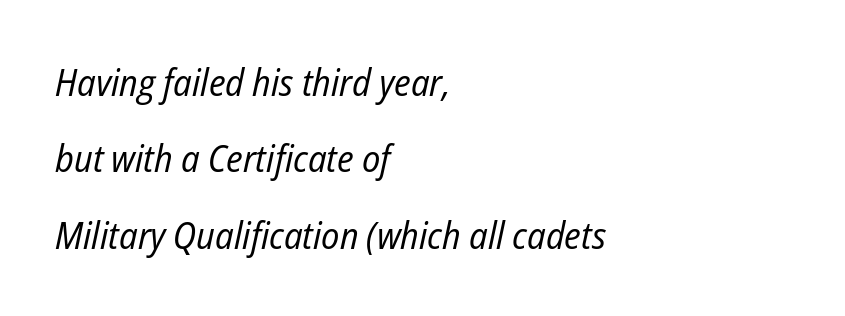
The image shows 38 px regular-weight, condensed type, italic (leaning right); set left-aligned, loose line spacing (2.01x), normal letter spacing, not underlined; low stroke contrast and a medium x-height.
